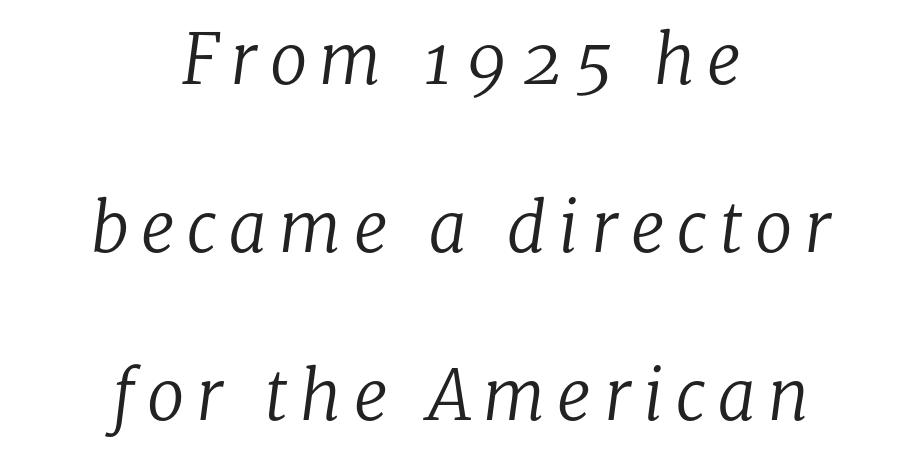
{"serif": "yes", "italic": "yes", "lean": "right", "slant_degrees": 8, "bold": "no", "weight": "regular", "width": "normal", "stroke_contrast": "low", "x_height": "medium", "monospaced": "no", "underline": "no", "align": "center", "line_spacing": "loose", "line_spacing_ratio": 2.47, "glyph_px": 68}
